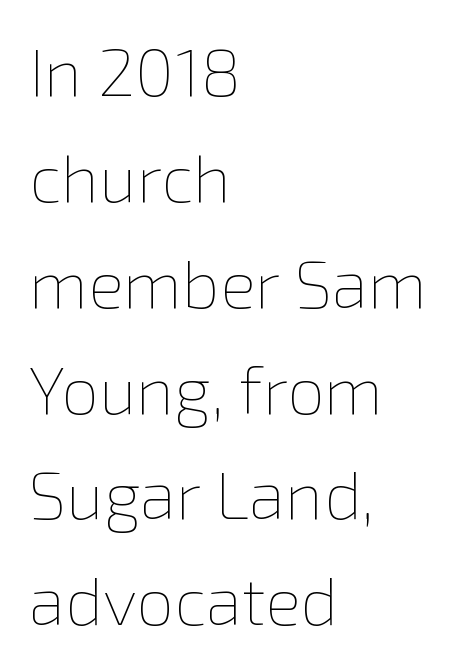
Words float on clear page, feet unadorned. Nobody touched the tracking dial on this one. Reading down the column, the eye jumps a familiar distance to each next line. Bold? No — there's no thickening of the strokes.
